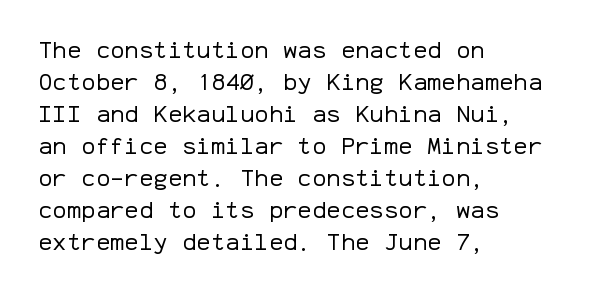
A bare baseline throughout the passage. Does the lettering tilt? It doesn't — this is upright. Leftover space on each line is placed entirely after the last word. Regarding leading, the lines here are spaced in the standard way. Inter-character spacing is left at the font's built-in metrics. Compared with a typical body face, this is equally light or lighter still.
